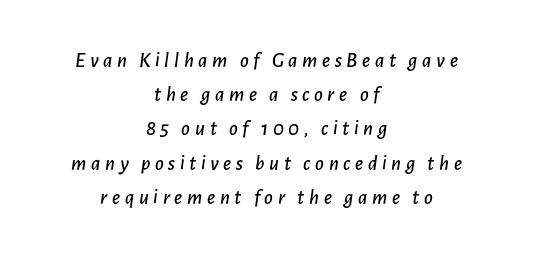
Q: Is the text italic (slanted)? A: Yes, it leans right by about 7 degrees.
Q: Is the text underlined? A: No.
Q: How is the paragraph aligned? A: Centered.
Q: Is the spacing between letters normal or unusually wide? A: Unusually wide.
Q: Is the spacing between lines tight, normal or loose? A: Normal.
